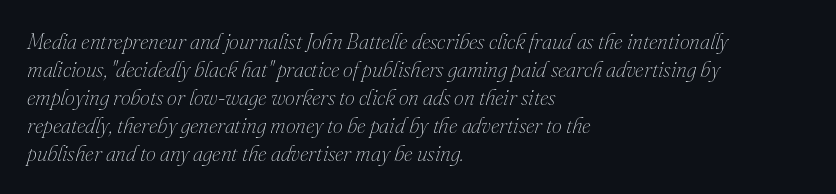
Tracking value appears to be zero — textbook default spacing. The specimen omits any rule beneath the text block's lines. Caption: face not bold, strokes unweighted. Summary of vertical rhythm: regular, with standard interline spacing. Compared with a centered layout, this one pins lines to the left instead. Would a proofreader flag this as italicized? Yes.
